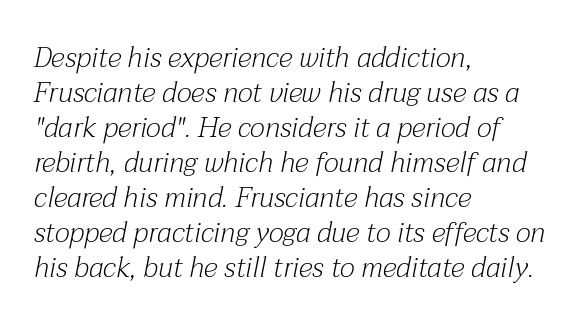
The space beneath each line is pristine and unruled. The passage shown is typed in a proportional face where columns would drift. Unlike a clean sans, this face finishes its strokes with serifs. Letter spacing: default.
